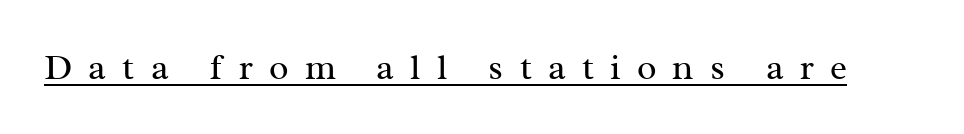
Q: Is the text bold? A: No.
Q: Is the text italic (slanted)? A: No, it is upright.
Q: Is the typeface a serif or a sans-serif typeface? A: Serif.
Q: Is the text underlined? A: Yes.
Q: Is the spacing between letters normal or unusually wide? A: Unusually wide.
Q: Width (condensed, normal, or wide)? A: Normal.
Q: Stroke contrast? A: Medium.
Q: x-height? A: Medium.
Q: Monospaced? A: No.
